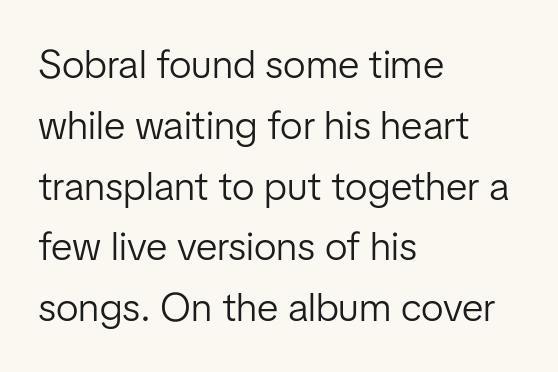
The image shows 40 px light sans-serif type, upright; set left-aligned, normal line spacing (1.52x), normal letter spacing, not underlined; low stroke contrast and a medium x-height.
